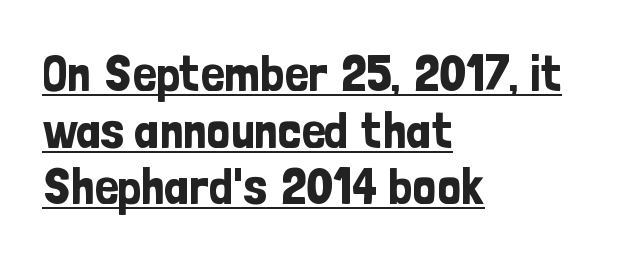
The image shows 52 px condensed sans-serif type, upright; set left-aligned, tight line spacing (1.09x), normal letter spacing, underlined; low stroke contrast and a medium x-height.
